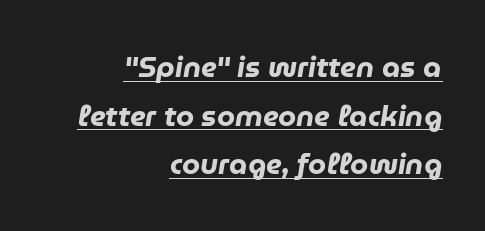
The text carries the slant typical of an italic or oblique font. A dark, heavy texture on the line: the type is bold. Does the leading feel generous? No, just average. Check the space under the baseline: a stroke is drawn there. Note the varied advance widths — an 'i' is clearly narrower than an 'm'.
